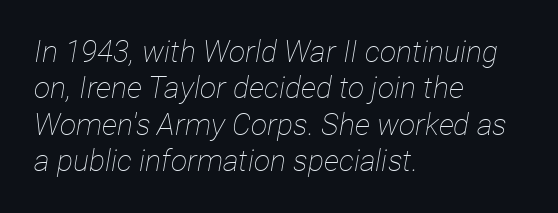
These lines keep a tight, regular rhythm from letter to letter. These lines are set flush left with a ragged right edge. The area under the type is left untouched. Slant detected: the letters are inclined.
